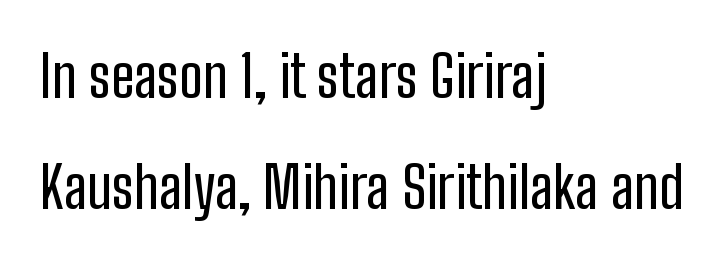
{"serif": "no", "italic": "no", "width": "condensed", "stroke_contrast": "low", "x_height": "medium", "monospaced": "no", "underline": "no", "align": "left", "line_spacing": "loose", "line_spacing_ratio": 1.92, "letter_spacing": "normal", "letter_spacing_em": 0.0, "glyph_px": 58}
